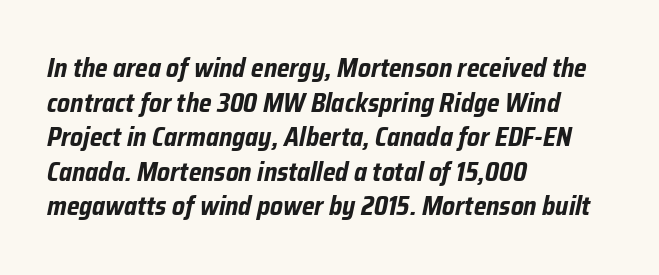
Q: Is the text bold? A: Yes.
Q: Is the text italic (slanted)? A: Yes, it leans right by about 12 degrees.
Q: Is the text underlined? A: No.
Q: How is the paragraph aligned? A: Left-aligned.
Q: Is the spacing between letters normal or unusually wide? A: Normal.
Q: Is the spacing between lines tight, normal or loose? A: Normal.
